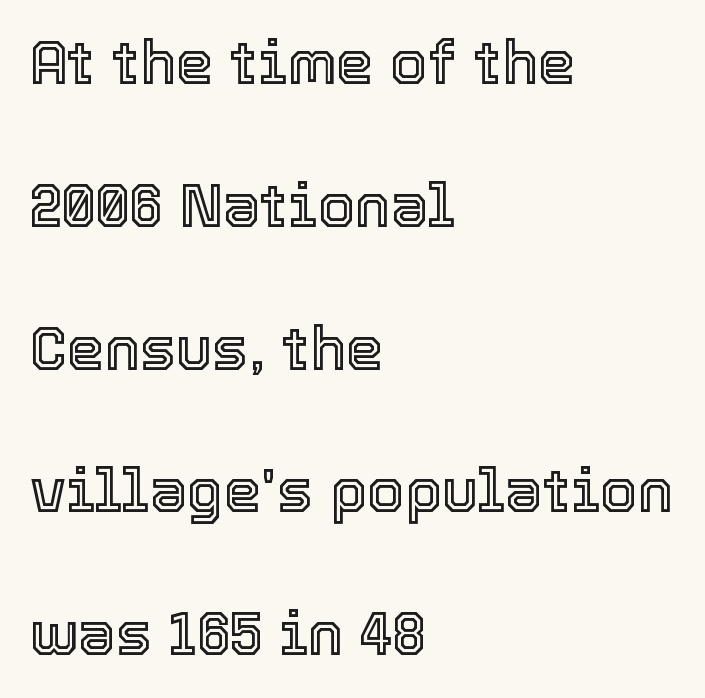
{"italic": "no", "width": "normal", "x_height": "medium", "monospaced": "no", "underline": "no", "align": "left", "line_spacing": "loose", "line_spacing_ratio": 2.38, "letter_spacing": "normal", "letter_spacing_em": 0.0, "glyph_px": 60}
